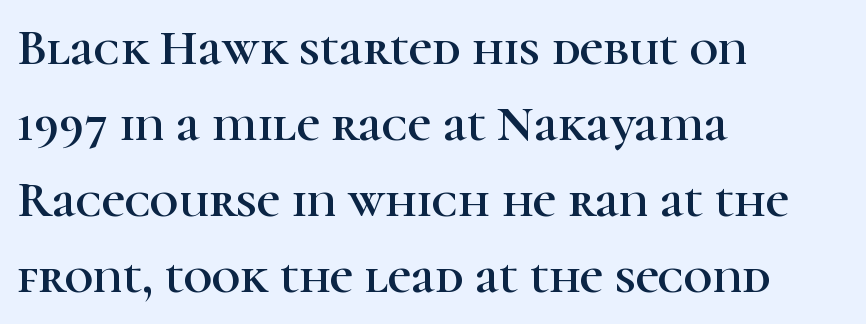
Q: Is the text italic (slanted)? A: No, it is upright.
Q: Is the typeface a serif or a sans-serif typeface? A: Serif.
Q: Is the text underlined? A: No.
Q: How is the paragraph aligned? A: Left-aligned.
Q: Is the spacing between letters normal or unusually wide? A: Normal.
Q: Is the spacing between lines tight, normal or loose? A: Normal.
Q: Width (condensed, normal, or wide)? A: Normal.
Q: Stroke contrast? A: High.
Q: x-height? A: Medium.
Q: Monospaced? A: No.
